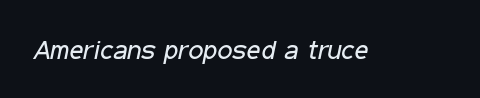
Bare-footed words on every line. Compared with a typical body face, this is equally light or lighter still. Spacing between characters is what you'd get straight out of the box. These lines were composed using italics.
